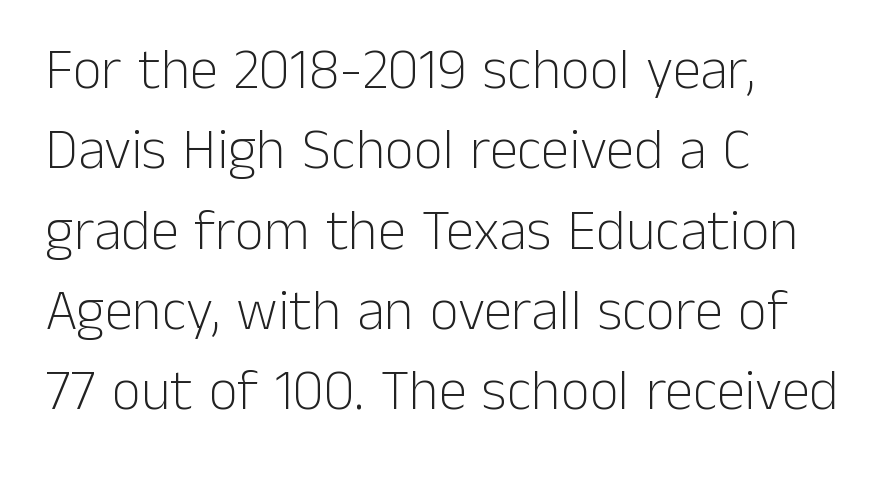
Q: Is the text bold? A: No.
Q: Is the text italic (slanted)? A: No, it is upright.
Q: Is the typeface a serif or a sans-serif typeface? A: Sans-serif.
Q: Is the text underlined? A: No.
Q: How is the paragraph aligned? A: Left-aligned.
Q: Is the spacing between letters normal or unusually wide? A: Normal.
Q: Is the spacing between lines tight, normal or loose? A: Normal.
Q: Width (condensed, normal, or wide)? A: Normal.
Q: Stroke contrast? A: Low.
Q: x-height? A: Medium.
Q: Monospaced? A: No.
